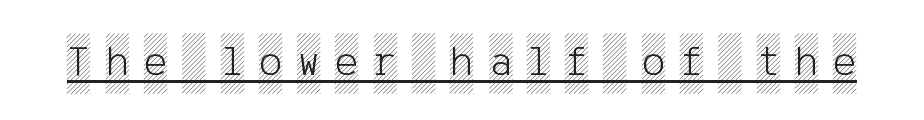
The image shows 44 px condensed type, upright; set unusually wide letter spacing (+0.34 em), underlined; a large x-height.
